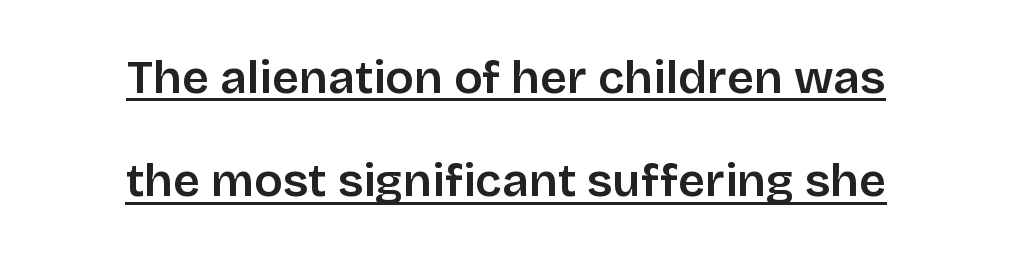
The image shows 47 px sans-serif type, upright; set centered, loose line spacing (2.2x), normal letter spacing, underlined; low stroke contrast and a large x-height.
